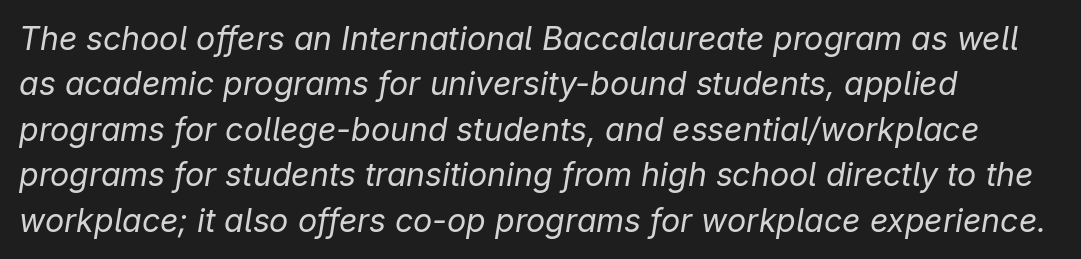
Caption: standard tracking, unaltered. The text block is weighted toward the left margin, trailing off unevenly rightward. Honestly, there is no underline to notice here at all. A light-to-regular cut is what we see here. The text carries the slant typical of an italic or oblique font.
